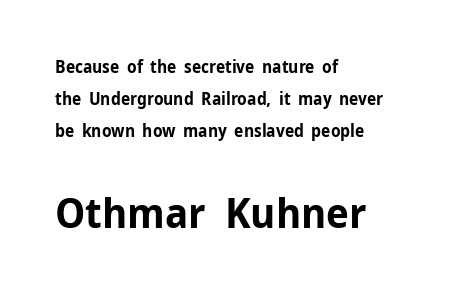
Upright lettering throughout. Glance below the letters and you will spot only blank space. Each letter keeps its own natural width here, so spacing adapts to shape. Spacing between characters is what you'd get straight out of the box. You'd pick this weight for a headline — it's a proper bold.
